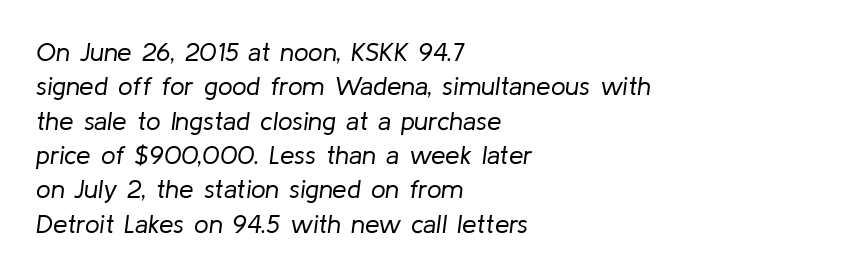
{"italic": "yes", "lean": "right", "slant_degrees": 8, "bold": "no", "underline": "no", "align": "left", "line_spacing": "normal", "line_spacing_ratio": 1.32, "letter_spacing": "normal", "letter_spacing_em": 0.0, "glyph_px": 26}
